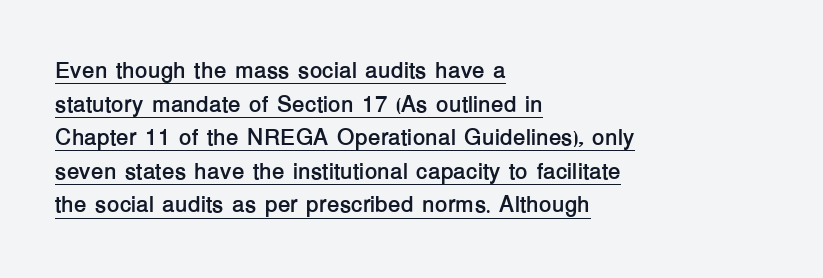
{"italic": "no", "bold": "yes", "underline": "yes", "align": "left", "line_spacing": "normal", "line_spacing_ratio": 1.46, "letter_spacing": "normal", "letter_spacing_em": 0.0, "glyph_px": 23}
